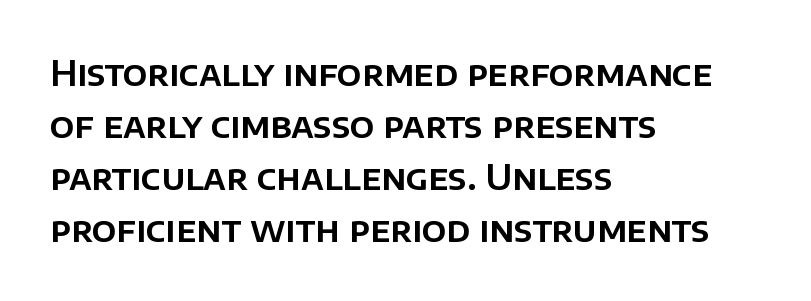
Is this a fixed-width face? No — the glyphs have proportional, varying widths. The tracking reads as untouched default to a designer's eye. The foot of each line stays bare and open. In terms of letterform style, serifs are entirely absent.
